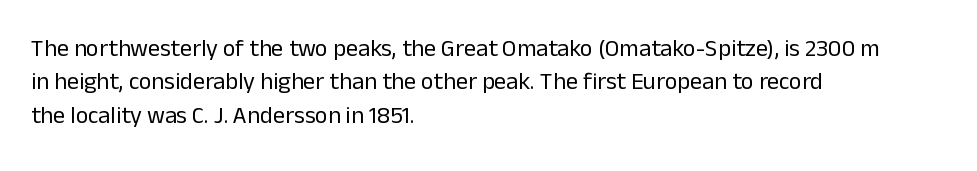
The letterforms sit at book weight or below. Posture: straight, roman, zero tilt. Tracking value appears to be zero — textbook default spacing. The passage shown stacks its lines at a standard gap. Is the block centered? No — it sits flush against the left margin. The foot of each line stays bare and open.
